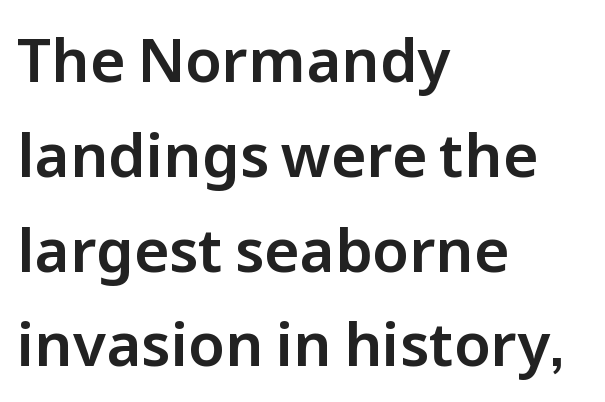
A normal amount of white space separates one row of letters from the next. Plain, unruled lines of type. The letters carry no serifs — their stems end cleanly without finishing strokes. The letters stand upright; this is a roman face.
